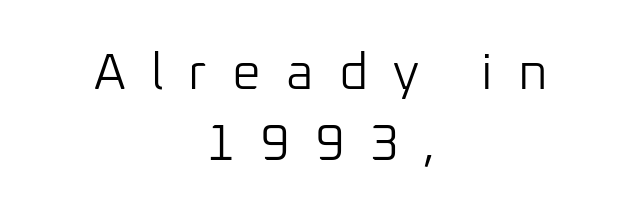
The image shows 51 px light sans-serif type, upright; set centered, normal line spacing (1.4x), unusually wide letter spacing (+0.49 em), not underlined; low stroke contrast and a medium x-height.
